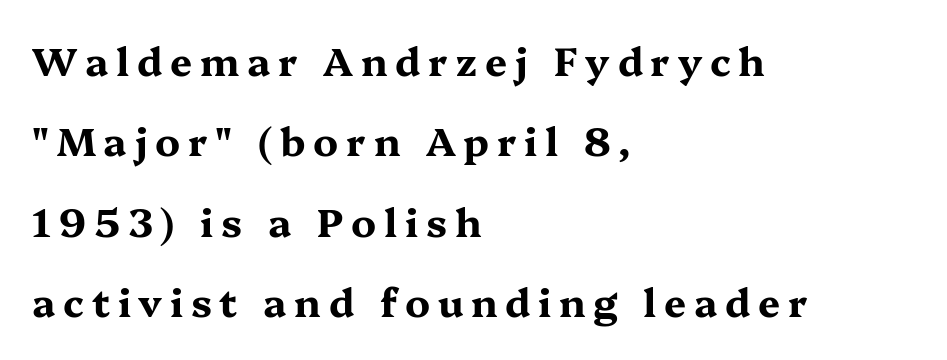
Q: Is the text bold? A: Yes.
Q: Is the text italic (slanted)? A: No, it is upright.
Q: Is the typeface a serif or a sans-serif typeface? A: Serif.
Q: Is the text underlined? A: No.
Q: How is the paragraph aligned? A: Left-aligned.
Q: Is the spacing between letters normal or unusually wide? A: Unusually wide.
Q: Is the spacing between lines tight, normal or loose? A: Loose.
Q: Width (condensed, normal, or wide)? A: Wide.
Q: Stroke contrast? A: Medium.
Q: x-height? A: Medium.
Q: Monospaced? A: No.
